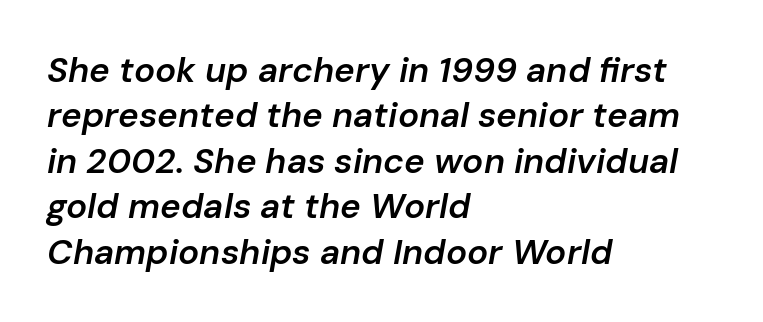
Check the space under the baseline: it is left empty. Emphasis-style slanted type is in use. Quick note: interline space is typical. Line starts are locked; line ends wander. The rendering uses natural spacing where letterforms have individual widths.
